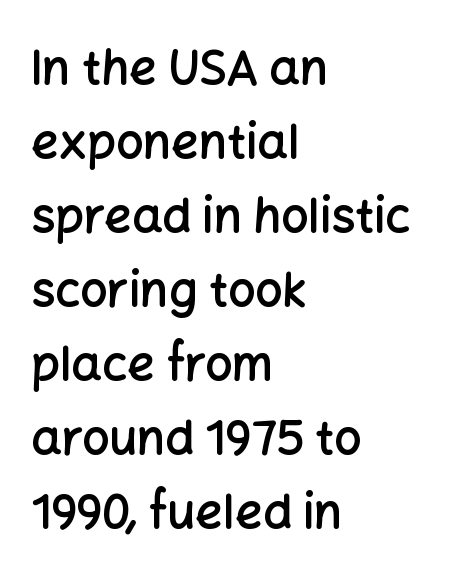
{"serif": "no", "italic": "no", "bold": "semi", "weight": "semibold", "width": "normal", "stroke_contrast": "low", "x_height": "medium", "monospaced": "no", "underline": "no", "align": "left", "line_spacing": "normal", "line_spacing_ratio": 1.54, "letter_spacing": "normal", "letter_spacing_em": 0.0, "glyph_px": 48}
